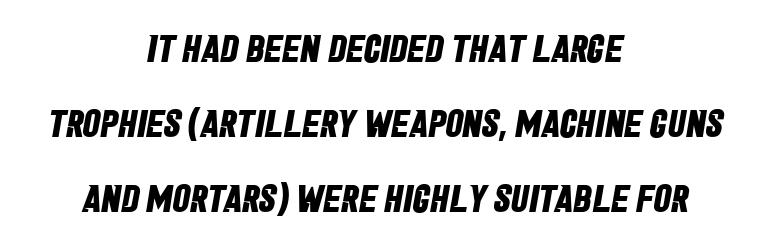
{"serif": "no", "bold": "yes", "weight": "bold", "width": "condensed", "stroke_contrast": "low", "x_height": "large", "monospaced": "no", "underline": "no", "align": "center", "line_spacing": "loose", "line_spacing_ratio": 1.92, "letter_spacing": "normal", "letter_spacing_em": 0.0, "glyph_px": 39}
